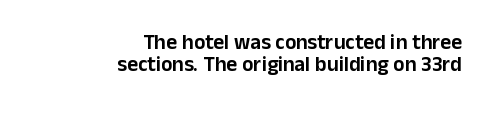
The image shows 21 px text type, upright; set right-aligned, tight line spacing (1.07x), normal letter spacing, not underlined.
